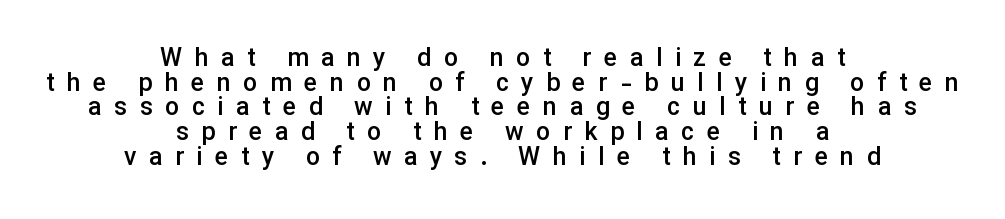
Q: Is the text bold? A: Semi-bold.
Q: Is the text italic (slanted)? A: No, it is upright.
Q: Is the text underlined? A: No.
Q: How is the paragraph aligned? A: Centered.
Q: Is the spacing between letters normal or unusually wide? A: Unusually wide.
Q: Is the spacing between lines tight, normal or loose? A: Tight.
